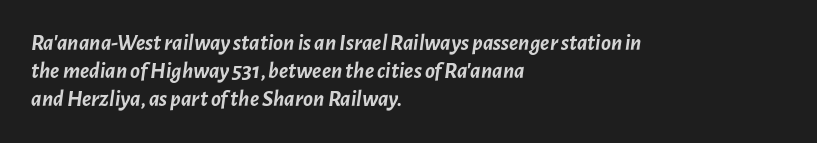
The image shows 23 px bold type, italic (leaning right); set left-aligned, line spacing 1.22x, normal letter spacing, not underlined.
